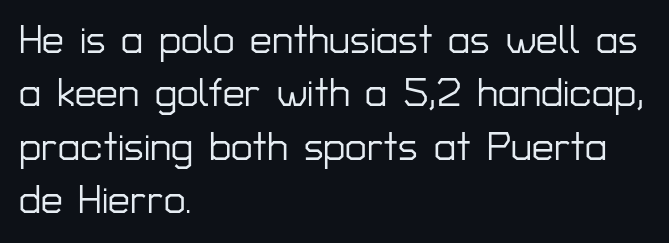
The image shows 39 px sans-serif type, upright; set left-aligned, normal line spacing (1.37x), normal letter spacing, not underlined; low stroke contrast and a medium x-height.
